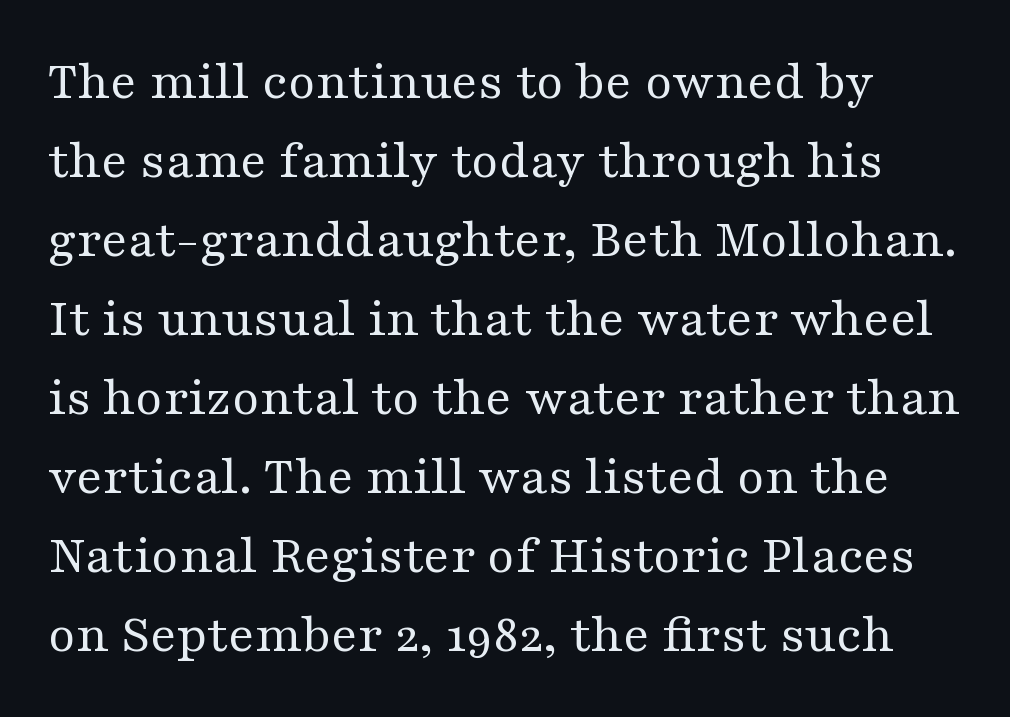
The image shows 56 px regular-weight, wide serif type, upright; set normal line spacing (1.41x), normal letter spacing, not underlined; medium stroke contrast and a medium x-height.
